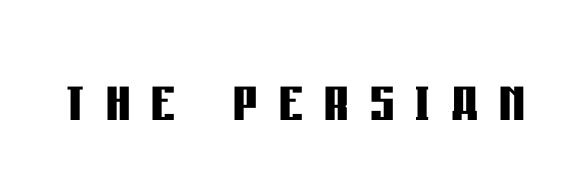
The image shows 76 px semibold, condensed sans-serif type, upright; set unusually wide letter spacing (+0.28 em), not underlined; low stroke contrast and a large x-height.
